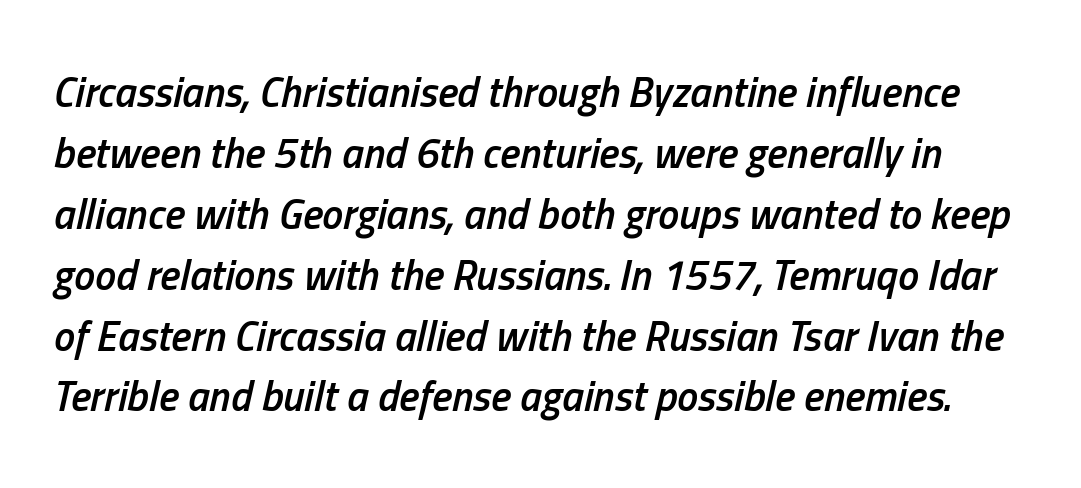
The image shows 42 px semibold, condensed type, italic (leaning right); set normal line spacing (1.45x), normal letter spacing, not underlined; low stroke contrast and a medium x-height.
